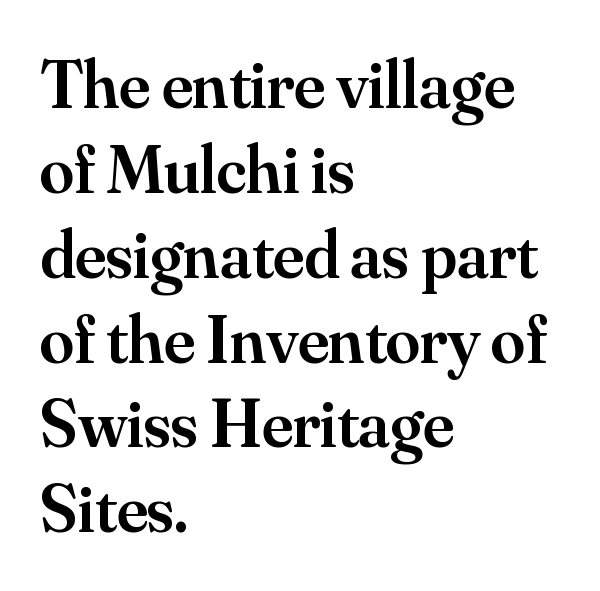
In terms of posture, this sample is upright. This rendering employs a face with finishing strokes, i.e., a serif. Words appear dense and cohesive because spacing is normal. The strip under each line holds only bare page.
